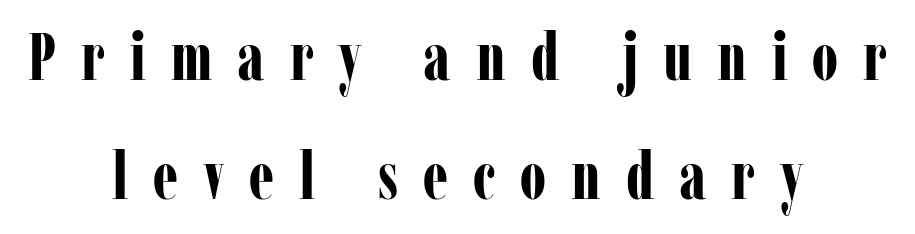
Q: Is the text bold? A: Yes.
Q: Is the text italic (slanted)? A: No, it is upright.
Q: Is the typeface a serif or a sans-serif typeface? A: Serif.
Q: Is the text underlined? A: No.
Q: How is the paragraph aligned? A: Centered.
Q: Is the spacing between letters normal or unusually wide? A: Unusually wide.
Q: Width (condensed, normal, or wide)? A: Condensed.
Q: Stroke contrast? A: Low.
Q: x-height? A: Medium.
Q: Monospaced? A: No.
